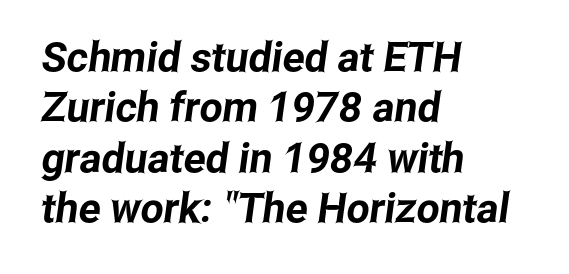
{"serif": "no", "width": "condensed", "stroke_contrast": "low", "x_height": "medium", "monospaced": "no", "underline": "no", "align": "left", "line_spacing_ratio": 1.23, "letter_spacing": "normal", "letter_spacing_em": 0.0, "glyph_px": 41}
